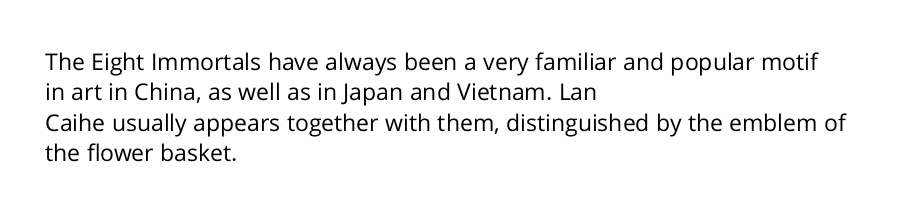
The image shows 23 px text type, upright; set left-aligned, normal line spacing (1.32x), normal letter spacing, not underlined.
